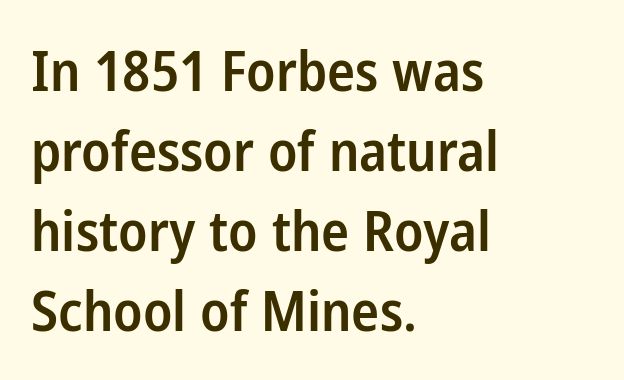
Horizontal alignment here is leftward, the default for most running prose. Letters rest on an invisible, unmarked baseline. These lines are rendered in a variable-pitch font. Letterform terminals end flat and unadorned throughout the passage. Vertical spacing — default.
